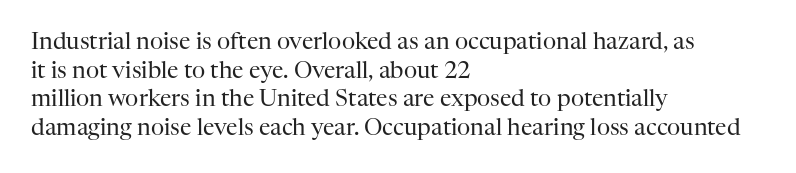
The image shows 23 px text type, upright; set left-aligned, normal line spacing (1.25x), normal letter spacing, not underlined.
